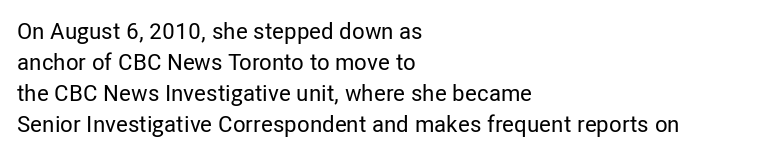
Q: Is the text italic (slanted)? A: No, it is upright.
Q: Is the text underlined? A: No.
Q: How is the paragraph aligned? A: Left-aligned.
Q: Is the spacing between letters normal or unusually wide? A: Normal.
Q: Is the spacing between lines tight, normal or loose? A: Normal.
